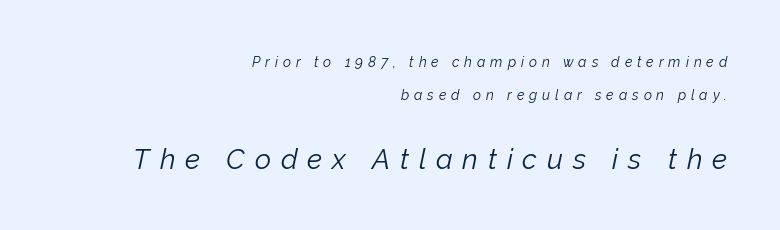
{"italic": "yes", "lean": "right", "slant_degrees": 12, "bold": "no", "weight": "light", "width": "normal", "stroke_contrast": "low", "x_height": "medium", "monospaced": "no", "underline": "no", "align": "right", "line_spacing": "loose", "line_spacing_ratio": 2.39, "letter_spacing": "wide", "letter_spacing_em": 0.35, "larger_block": "second", "size_ratio": 2.0, "glyph_px": 28}
